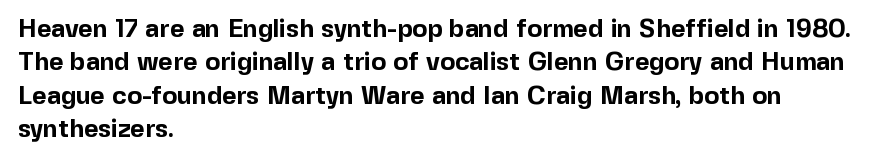
The image shows 25 px bold type, upright; set left-aligned, normal line spacing (1.34x), normal letter spacing, not underlined.
